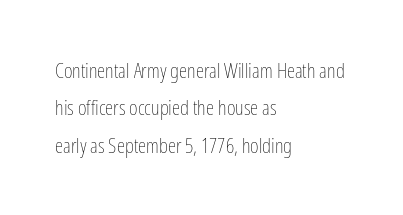
Q: Is the text bold? A: No.
Q: Is the text italic (slanted)? A: No, it is upright.
Q: Is the text underlined? A: No.
Q: How is the paragraph aligned? A: Left-aligned.
Q: Is the spacing between letters normal or unusually wide? A: Normal.
